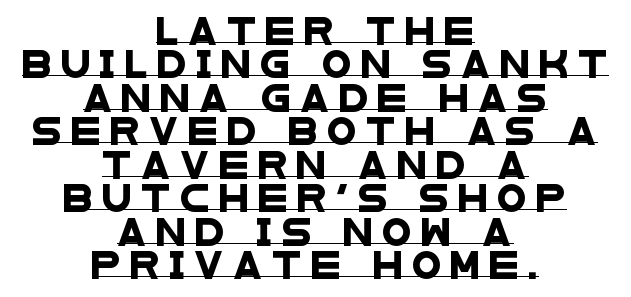
The image shows 27 px text type; set centered, line spacing 1.24x, unusually wide letter spacing (+0.34 em), underlined.
